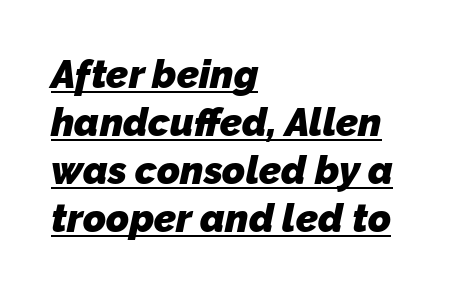
{"serif": "no", "bold": "yes", "weight": "heavy", "width": "normal", "stroke_contrast": "low", "x_height": "medium", "monospaced": "no", "underline": "yes", "align": "left", "line_spacing_ratio": 1.23, "letter_spacing": "normal", "letter_spacing_em": 0.0, "glyph_px": 39}
